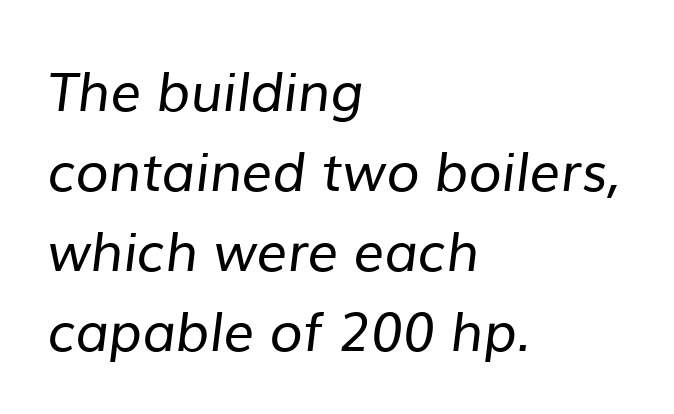
{"serif": "no", "bold": "no", "weight": "regular", "width": "normal", "stroke_contrast": "low", "x_height": "medium", "monospaced": "no", "underline": "no", "align": "left", "line_spacing": "normal", "line_spacing_ratio": 1.48, "letter_spacing": "normal", "letter_spacing_em": 0.0, "glyph_px": 54}
